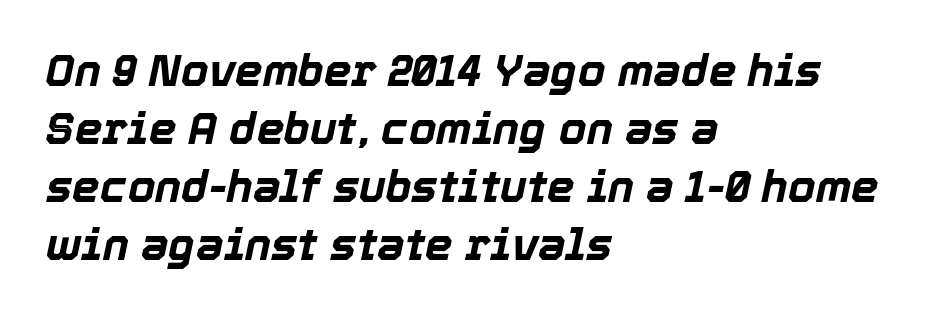
The passage is arranged the way most books set body copy — flush left. Underline: absent. The axis of the letterforms is tilted away from vertical. Each word holds together tightly as a unit, with standard inter-letter gaps.
